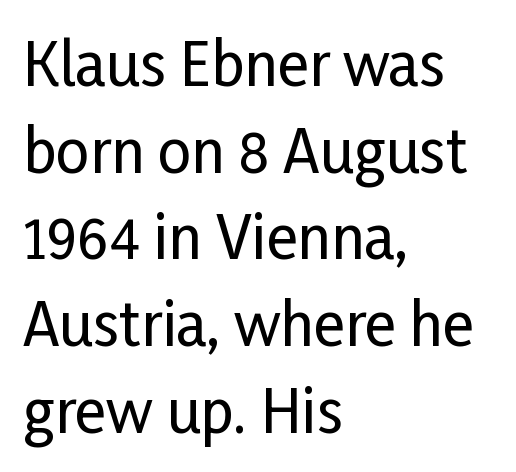
Just letters on the line, the space beneath them empty. Is the letter spacing exaggerated? No — it looks like the ordinary default. Quick note: not italic, upright. The characters display no serif detailing; their extremities are plain. The rendering uses a moderate line-height, typical for paragraphs.
